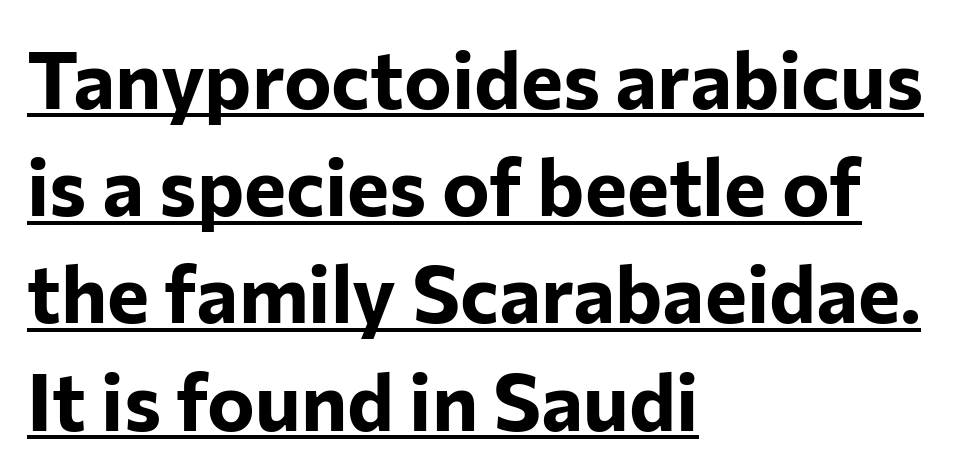
Q: Is the text bold? A: Yes.
Q: Is the text italic (slanted)? A: No, it is upright.
Q: Is the typeface a serif or a sans-serif typeface? A: Sans-serif.
Q: Is the text underlined? A: Yes.
Q: How is the paragraph aligned? A: Left-aligned.
Q: Is the spacing between letters normal or unusually wide? A: Normal.
Q: Is the spacing between lines tight, normal or loose? A: Normal.
Q: Width (condensed, normal, or wide)? A: Normal.
Q: Stroke contrast? A: Low.
Q: x-height? A: Medium.
Q: Monospaced? A: No.
